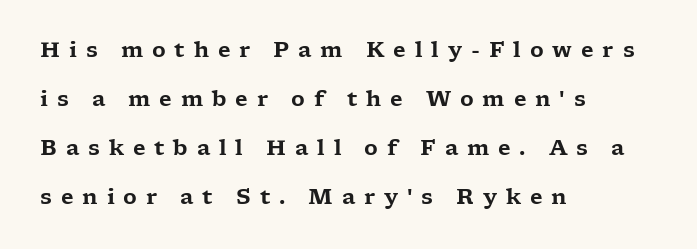
The image shows 21 px text type, upright; set left-aligned, loose line spacing (2.33x), unusually wide letter spacing (+0.42 em), not underlined.
